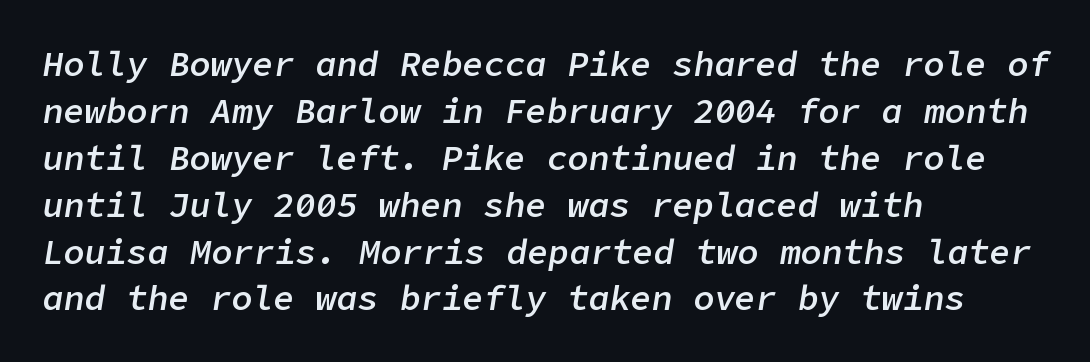
{"italic": "yes", "lean": "right", "slant_degrees": 9, "bold": "semi", "weight": "semibold", "width": "normal", "stroke_contrast": "low", "x_height": "medium", "underline": "no", "align": "left", "line_spacing": "normal", "line_spacing_ratio": 1.34, "letter_spacing": "normal", "letter_spacing_em": 0.0, "glyph_px": 35}
